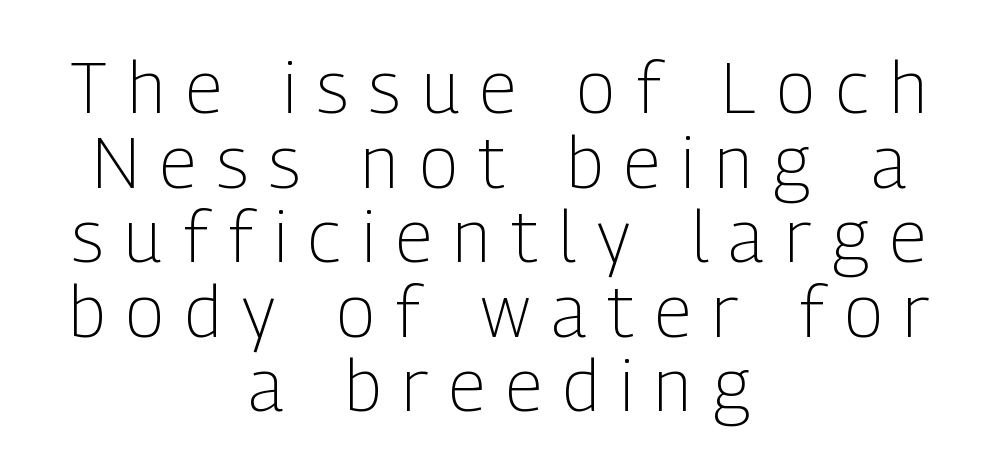
{"serif": "no", "italic": "no", "bold": "no", "weight": "light", "width": "condensed", "stroke_contrast": "low", "x_height": "medium", "monospaced": "no", "underline": "no", "align": "center", "line_spacing": "tight", "line_spacing_ratio": 1.05, "letter_spacing": "wide", "letter_spacing_em": 0.3, "glyph_px": 71}
